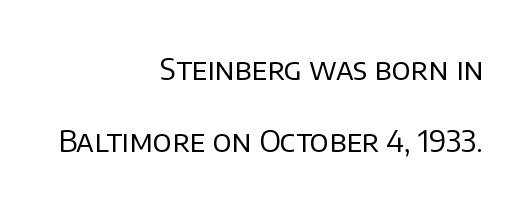
Q: Is the text bold? A: No.
Q: Is the text italic (slanted)? A: No, it is upright.
Q: Is the typeface a serif or a sans-serif typeface? A: Sans-serif.
Q: Is the text underlined? A: No.
Q: How is the paragraph aligned? A: Right-aligned.
Q: Is the spacing between letters normal or unusually wide? A: Normal.
Q: Is the spacing between lines tight, normal or loose? A: Loose.
Q: Width (condensed, normal, or wide)? A: Normal.
Q: Stroke contrast? A: Low.
Q: x-height? A: Large.
Q: Monospaced? A: No.
